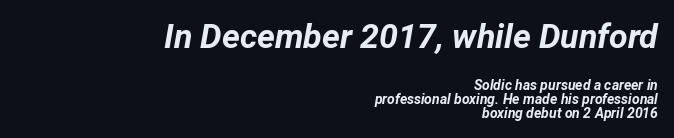
The passage is arranged like a letterhead date or caption credit — flush right. In terms of posture, this sample is oblique. The face used here has the dense, thick strokes of a bold. You could not count columns in this text — the font is proportionally spaced. The tracking reads as untouched default to a designer's eye. Check under the words: just untouched page.
